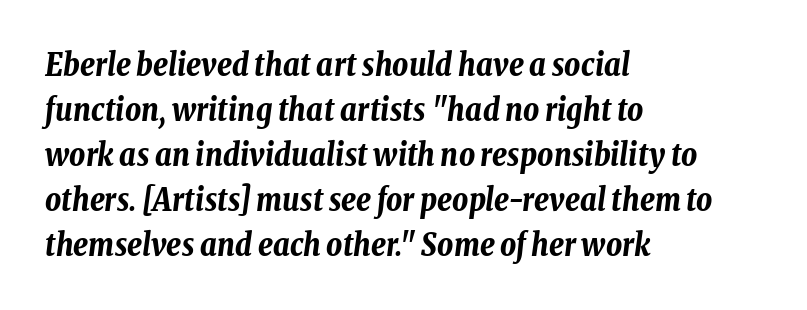
The passage shown stacks its lines at a standard gap. Underline: absent. The face used here is proportionally spaced, like ordinary book or web type. The face used here has the dense, thick strokes of a bold.
